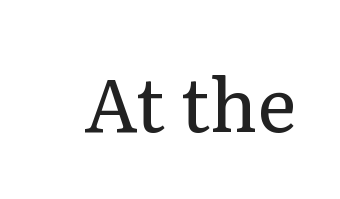
{"serif": "yes", "italic": "no", "bold": "no", "weight": "regular", "width": "normal", "stroke_contrast": "low", "x_height": "medium", "monospaced": "no", "underline": "no", "letter_spacing": "normal", "letter_spacing_em": 0.0, "glyph_px": 74}
